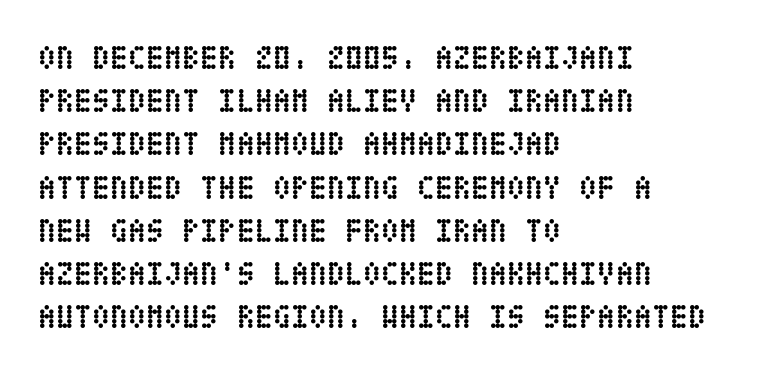
The image shows 33 px semibold, condensed type, upright; set left-aligned, normal line spacing (1.31x), normal letter spacing, not underlined; low stroke contrast and a large x-height.
